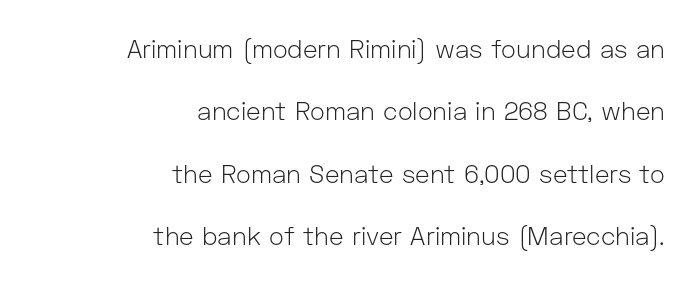
The line texture is even and compact thanks to regular tracking. Vertical spacing — loose. The typeface has the unassuming heft of standard copy or less. The rag falls on the left side of this text block. Nope, not italic — everything's standing straight.
